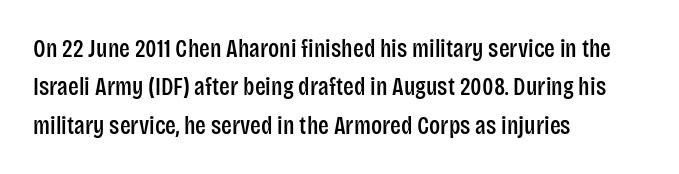
The image shows 25 px text type, upright; set left-aligned, normal line spacing (1.54x), normal letter spacing, not underlined.
